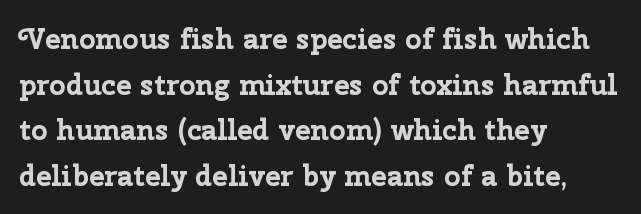
Q: Is the text bold? A: Yes.
Q: Is the text italic (slanted)? A: No, it is upright.
Q: Is the typeface a serif or a sans-serif typeface? A: Sans-serif.
Q: Is the text underlined? A: No.
Q: How is the paragraph aligned? A: Left-aligned.
Q: Is the spacing between letters normal or unusually wide? A: Normal.
Q: Is the spacing between lines tight, normal or loose? A: Normal.
Q: Width (condensed, normal, or wide)? A: Normal.
Q: Stroke contrast? A: Low.
Q: x-height? A: Medium.
Q: Monospaced? A: No.
